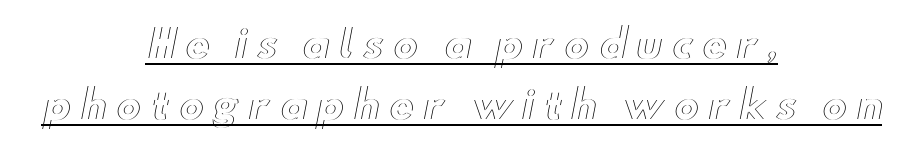
{"width": "wide", "x_height": "small", "monospaced": "no", "underline": "yes", "align": "center", "line_spacing": "normal", "line_spacing_ratio": 1.6, "letter_spacing": "wide", "letter_spacing_em": 0.24, "glyph_px": 38}
